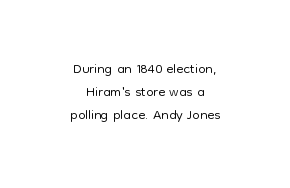
{"italic": "no", "bold": "no", "underline": "no", "align": "center", "line_spacing": "tight", "line_spacing_ratio": 1.1, "letter_spacing": "normal", "letter_spacing_em": 0.0, "glyph_px": 21}
